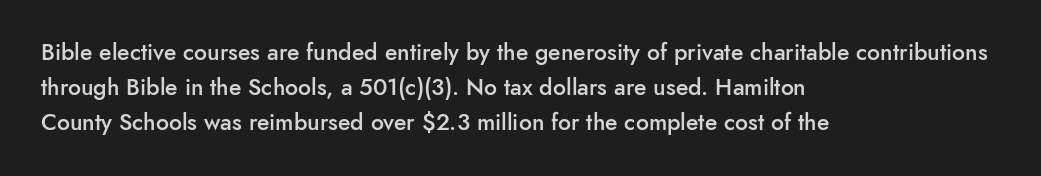
Teacher's note: observe the even left margin — that is flush-left alignment. The letters stand upright; this is a roman face. The string is rendered with underlining switched off. A somewhat darkened texture: the type is semibold rather than bold.
